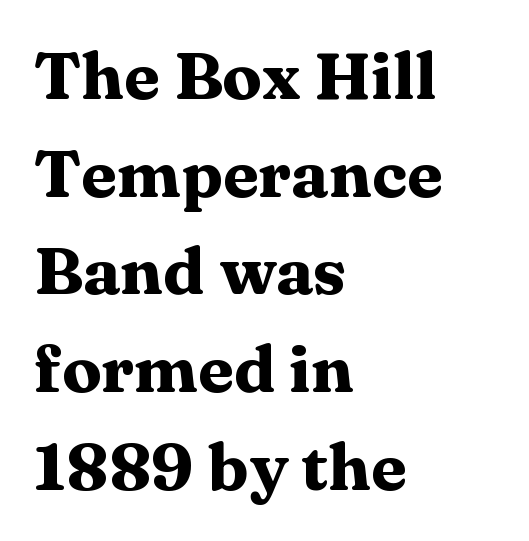
{"serif": "yes", "italic": "no", "bold": "yes", "weight": "heavy", "width": "wide", "stroke_contrast": "medium", "x_height": "medium", "monospaced": "no", "underline": "no", "align": "left", "line_spacing": "normal", "line_spacing_ratio": 1.48, "letter_spacing": "normal", "letter_spacing_em": 0.0, "glyph_px": 66}
